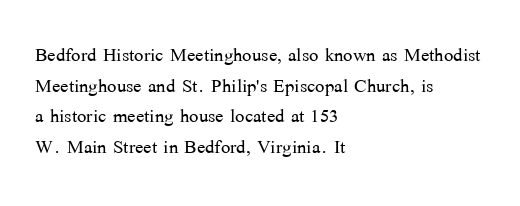
The letters look calm and open, with moderate or lighter stems. Descenders are the only things crossing below the line. Left-aligned paragraph, ragged on the right. Short note: letters normally spaced.
